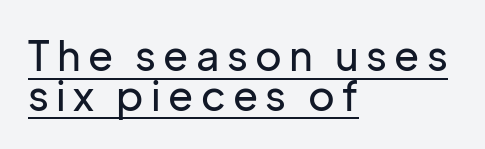
{"serif": "no", "italic": "no", "width": "normal", "stroke_contrast": "low", "x_height": "medium", "monospaced": "no", "underline": "yes", "align": "left", "line_spacing": "tight", "line_spacing_ratio": 0.97, "glyph_px": 41}
